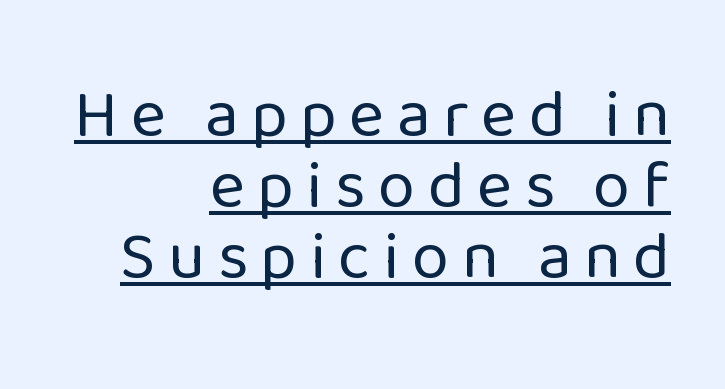
The image shows 67 px regular-weight sans-serif type, upright; set right-aligned, tight line spacing (1.06x), underlined; low stroke contrast and a medium x-height.
